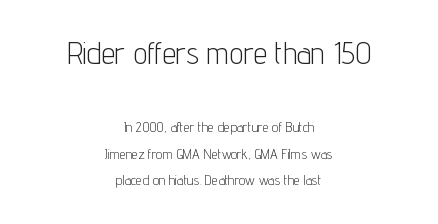
{"serif": "no", "italic": "no", "bold": "no", "weight": "light", "width": "condensed", "stroke_contrast": "low", "x_height": "medium", "monospaced": "no", "underline": "no", "align": "center", "line_spacing": "loose", "line_spacing_ratio": 1.91, "letter_spacing": "normal", "letter_spacing_em": 0.0, "larger_block": "first", "size_ratio": 2.21, "glyph_px": 31}
